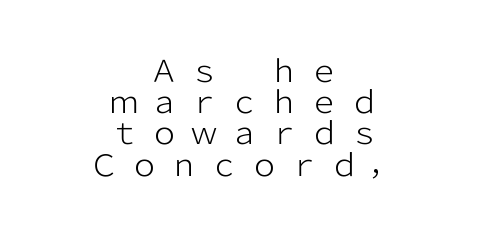
Q: Is the text bold? A: No.
Q: Is the text italic (slanted)? A: No, it is upright.
Q: Is the typeface a serif or a sans-serif typeface? A: Sans-serif.
Q: Is the text underlined? A: No.
Q: How is the paragraph aligned? A: Centered.
Q: Is the spacing between letters normal or unusually wide? A: Unusually wide.
Q: Is the spacing between lines tight, normal or loose? A: Tight.
Q: Width (condensed, normal, or wide)? A: Normal.
Q: Stroke contrast? A: Low.
Q: x-height? A: Medium.
Q: Monospaced? A: No.
